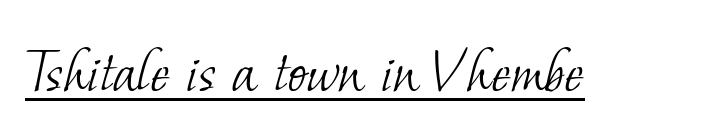
Q: Is the text bold? A: No.
Q: Is the typeface a serif or a sans-serif typeface? A: Serif.
Q: Is the text underlined? A: Yes.
Q: Is the spacing between letters normal or unusually wide? A: Normal.
Q: Width (condensed, normal, or wide)? A: Normal.
Q: Stroke contrast? A: Low.
Q: x-height? A: Small.
Q: Monospaced? A: No.
